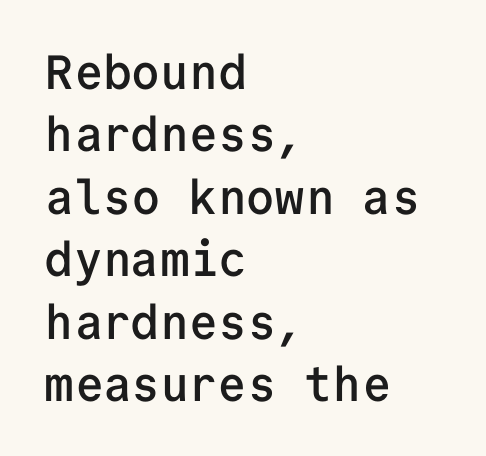
Q: Is the text bold? A: Semi-bold.
Q: Is the text italic (slanted)? A: No, it is upright.
Q: Is the typeface a serif or a sans-serif typeface? A: Sans-serif.
Q: Is the text underlined? A: No.
Q: How is the paragraph aligned? A: Left-aligned.
Q: Is the spacing between letters normal or unusually wide? A: Normal.
Q: Is the spacing between lines tight, normal or loose? A: Normal.
Q: Width (condensed, normal, or wide)? A: Normal.
Q: Stroke contrast? A: Low.
Q: x-height? A: Medium.
Q: Monospaced? A: Yes.
